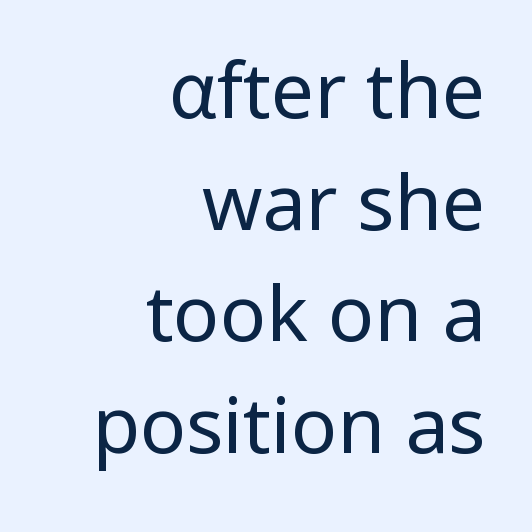
{"serif": "no", "italic": "no", "bold": "no", "weight": "regular", "width": "normal", "stroke_contrast": "low", "x_height": "medium", "monospaced": "no", "underline": "no", "align": "right", "line_spacing": "normal", "line_spacing_ratio": 1.45, "letter_spacing": "normal", "letter_spacing_em": 0.0, "glyph_px": 77}
